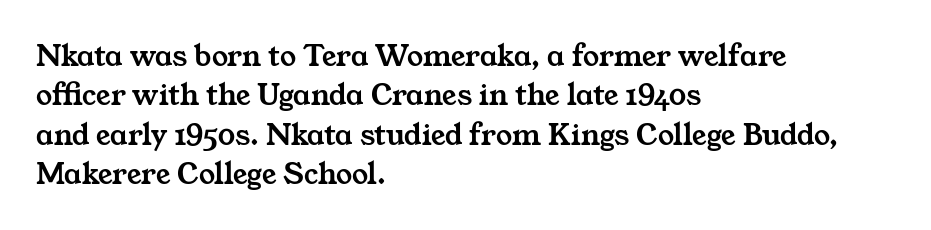
The image shows 32 px wide serif type; set left-aligned, line spacing 1.23x, normal letter spacing, not underlined; medium stroke contrast and a medium x-height.
